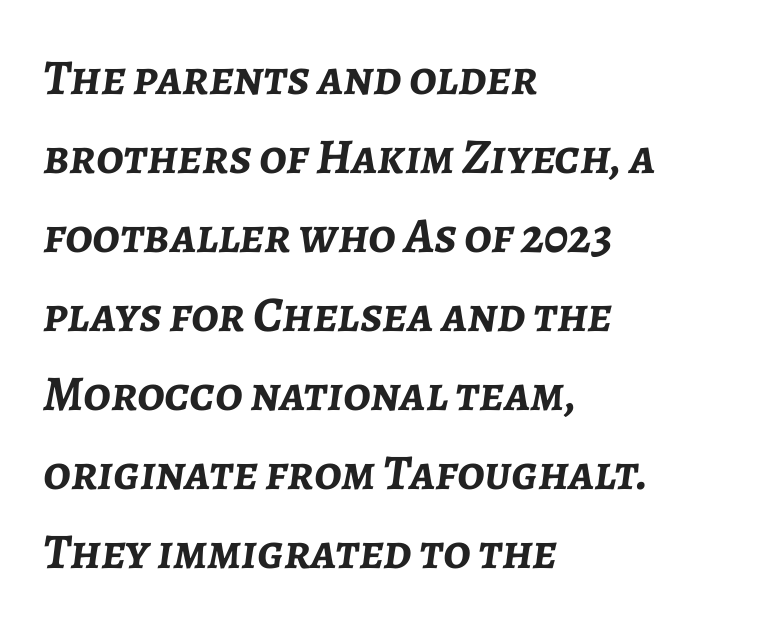
The image shows 50 px semibold type, italic (leaning right); set left-aligned, normal line spacing (1.58x), normal letter spacing, not underlined; low stroke contrast and a medium x-height.
